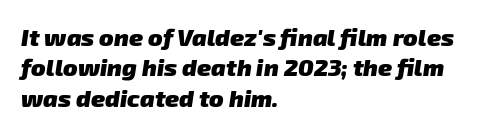
{"bold": "yes", "underline": "no", "align": "left", "line_spacing": "normal", "line_spacing_ratio": 1.27, "letter_spacing": "normal", "letter_spacing_em": 0.0, "glyph_px": 24}
